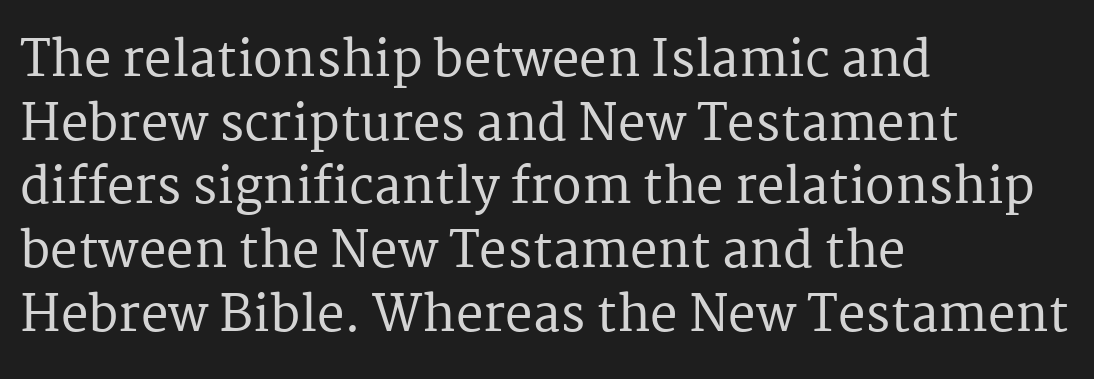
{"serif": "yes", "italic": "no", "width": "normal", "stroke_contrast": "medium", "x_height": "medium", "monospaced": "no", "underline": "no", "align": "left", "line_spacing": "normal", "line_spacing_ratio": 1.3, "letter_spacing": "normal", "letter_spacing_em": 0.0, "glyph_px": 49}
